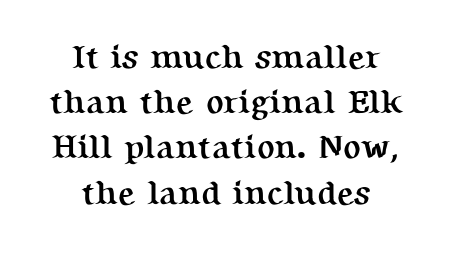
The image shows 33 px semibold serif type, upright; set centered, normal line spacing (1.37x), normal letter spacing, not underlined; medium stroke contrast and a medium x-height.
